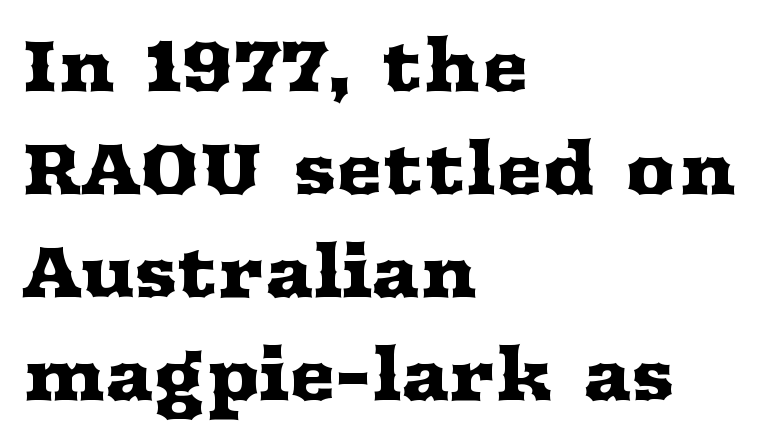
The image shows 71 px wide serif type, upright; set left-aligned, normal line spacing (1.45x), normal letter spacing, not underlined; medium stroke contrast and a medium x-height.
